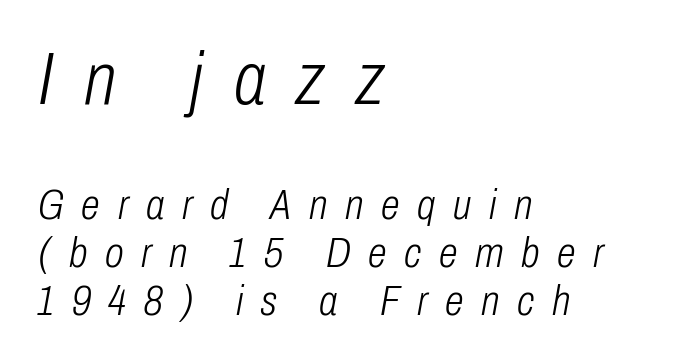
Italic: yes, the glyphs are oblique. Size contrast runs from large at the top to small at the bottom. The passage shown is typed in a proportional face where columns would drift. Compared with typical body copy, the letter spacing here is much looser.
